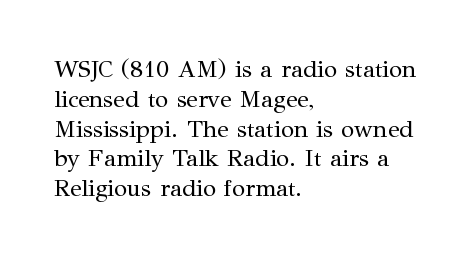
{"italic": "no", "bold": "no", "underline": "no", "align": "left", "line_spacing_ratio": 1.24, "letter_spacing": "normal", "letter_spacing_em": 0.0, "glyph_px": 24}
